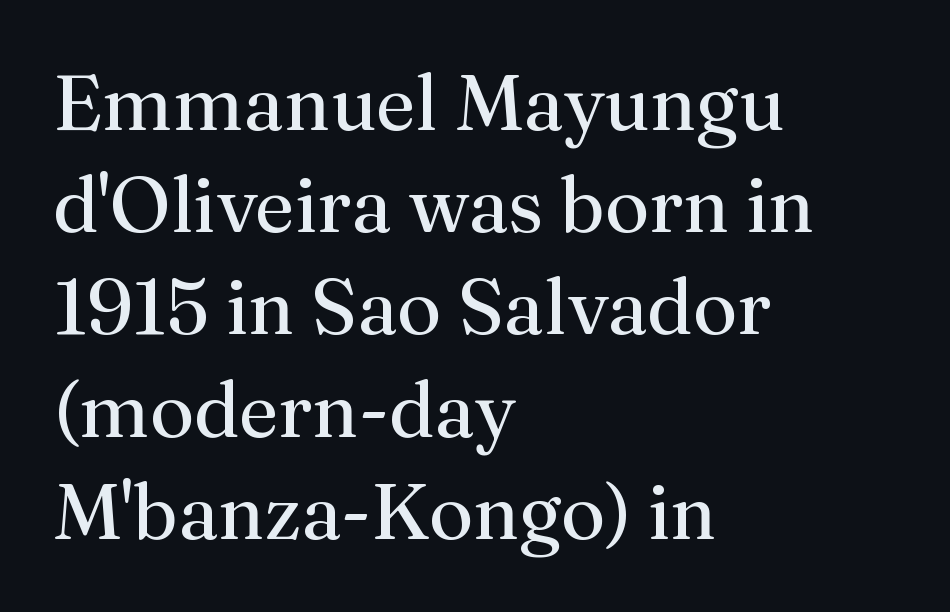
The words here are not underlined. Each letter keeps its own natural width here, so spacing adapts to shape. One-word summary of the alignment: left. How are the letters spaced? Ordinarily, with no added tracking. Vertically, the passage feels balanced, rows spaced as you'd expect. This is roman type, the default non-slanted kind.
